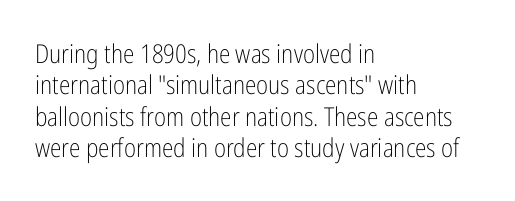
{"italic": "no", "bold": "no", "underline": "no", "align": "left", "line_spacing_ratio": 1.21, "letter_spacing": "normal", "letter_spacing_em": 0.0, "glyph_px": 26}
